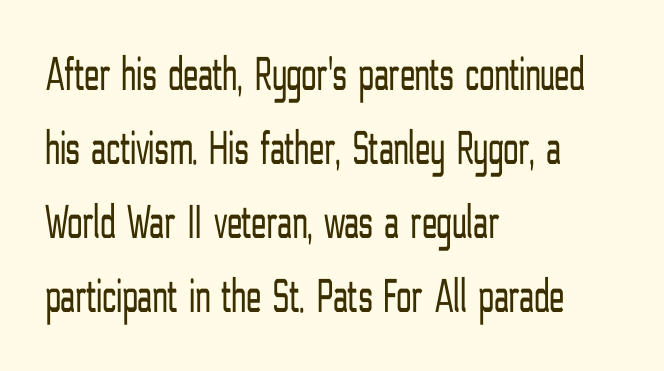
Q: Is the text bold? A: No.
Q: Is the text italic (slanted)? A: No, it is upright.
Q: Is the typeface a serif or a sans-serif typeface? A: Sans-serif.
Q: Is the text underlined? A: No.
Q: How is the paragraph aligned? A: Left-aligned.
Q: Is the spacing between letters normal or unusually wide? A: Normal.
Q: Is the spacing between lines tight, normal or loose? A: Normal.
Q: Width (condensed, normal, or wide)? A: Condensed.
Q: Stroke contrast? A: Low.
Q: x-height? A: Medium.
Q: Monospaced? A: No.
